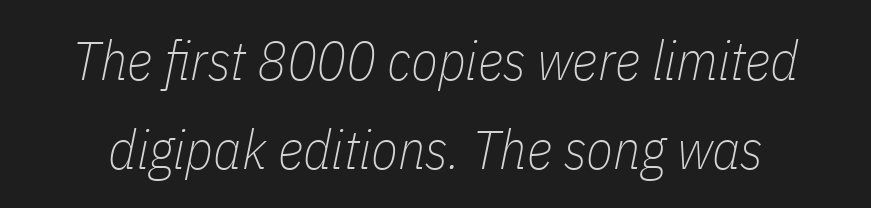
Each new line begins a customary step beneath the previous one. A typesetter would call this proportional, since set widths differ per character. Looking at the ascenders, they clearly lean. The type is set solid horizontally, with unmodified tracking.
